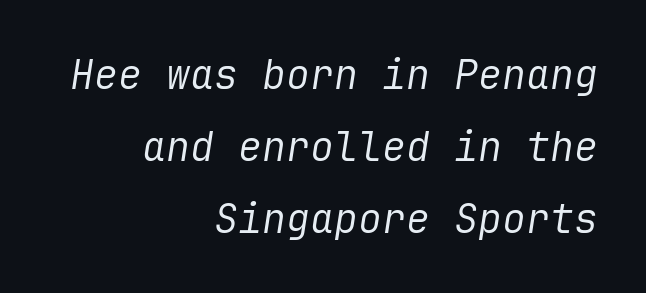
Line ends are locked; line starts wander. This is not heavy type; no bold has been used. Tracking value appears to be zero — textbook default spacing. This rendering features lettering with no underline.
